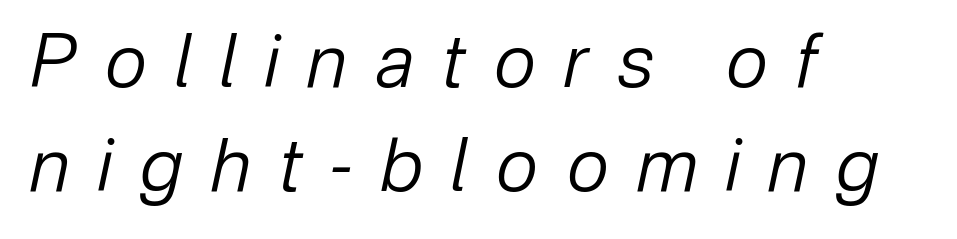
If you drew a line through each stem, it would be angled. Short and long lines alike share a common starting point at left. Does the leading feel generous? No, just average. Display-style spreading of the glyphs; the letterfit is very open. Each letter keeps its own natural width here, so spacing adapts to shape. The letters look calm and open, with moderate or lighter stems.
